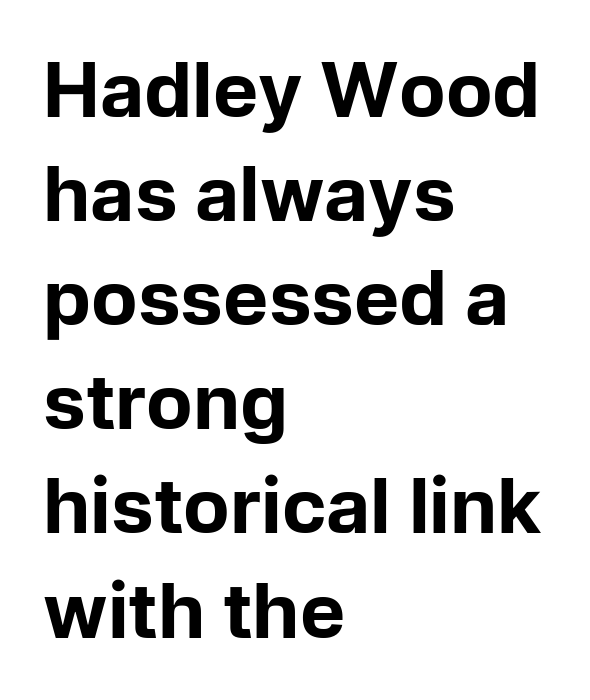
The image shows 76 px bold sans-serif type, upright; set left-aligned, normal line spacing (1.37x), normal letter spacing, not underlined; low stroke contrast and a medium x-height.
